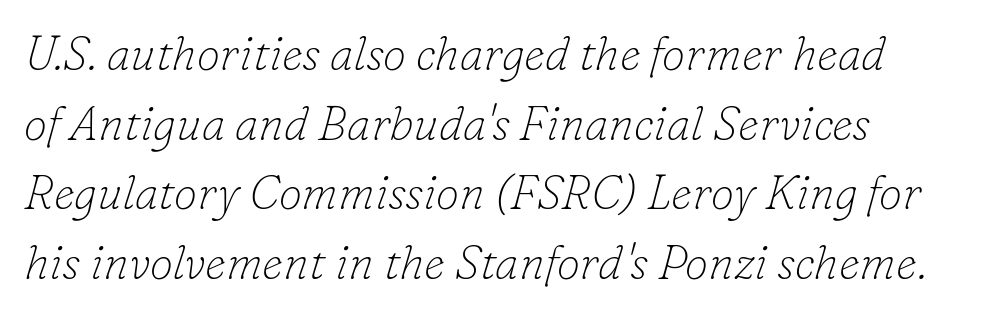
Do the characters align in a grid? No, the font is proportional. The rendering uses a moderate line-height, typical for paragraphs. Tracking here is standard; glyphs follow each other at the usual distance. Anything drawn beneath the words? Only blank space. When letters slant like this, we call the style italic. Letters have the restrained weight of plain body copy at most.
